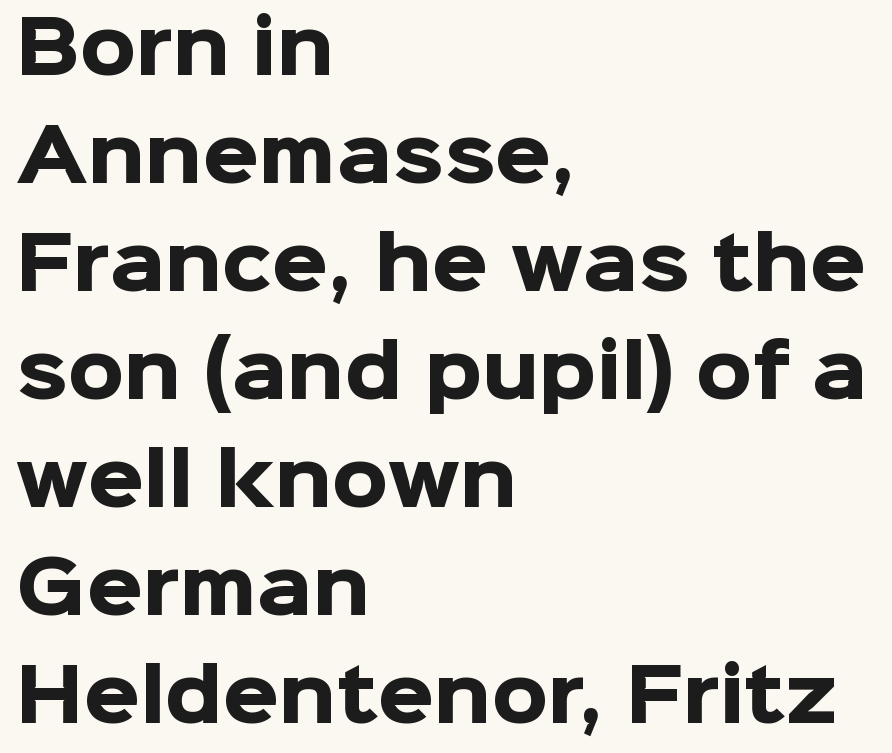
Q: Is the text bold? A: Yes.
Q: Is the text italic (slanted)? A: No, it is upright.
Q: Is the typeface a serif or a sans-serif typeface? A: Sans-serif.
Q: Is the text underlined? A: No.
Q: How is the paragraph aligned? A: Left-aligned.
Q: Is the spacing between letters normal or unusually wide? A: Normal.
Q: Is the spacing between lines tight, normal or loose? A: Normal.
Q: Width (condensed, normal, or wide)? A: Normal.
Q: Stroke contrast? A: Low.
Q: x-height? A: Medium.
Q: Monospaced? A: No.
